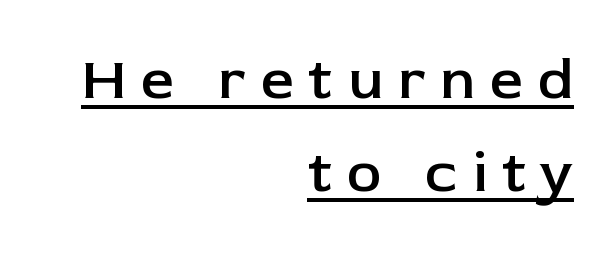
Every stem runs plumb, perpendicular to the baseline. Quick note: underline on. What's the leading like? Ordinary, nothing unusual. A sans-serif font was chosen for this passage. Substantial extra tracking has been applied to these lines.
